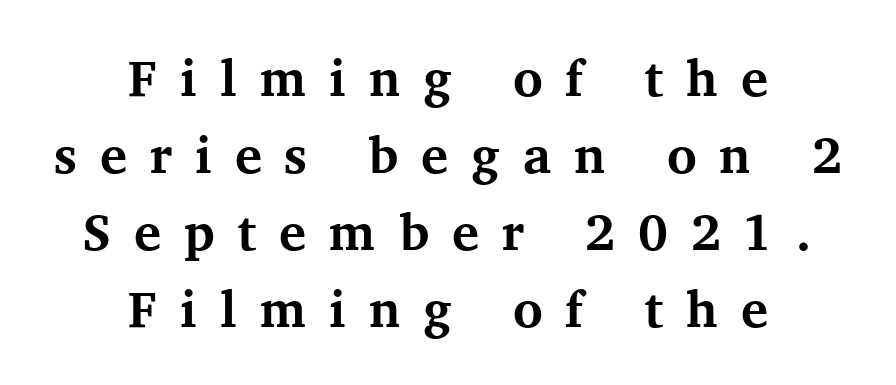
{"serif": "yes", "italic": "no", "bold": "yes", "weight": "bold", "width": "normal", "stroke_contrast": "medium", "x_height": "medium", "monospaced": "no", "underline": "no", "align": "center", "line_spacing": "normal", "line_spacing_ratio": 1.51, "letter_spacing": "wide", "letter_spacing_em": 0.45, "glyph_px": 51}
